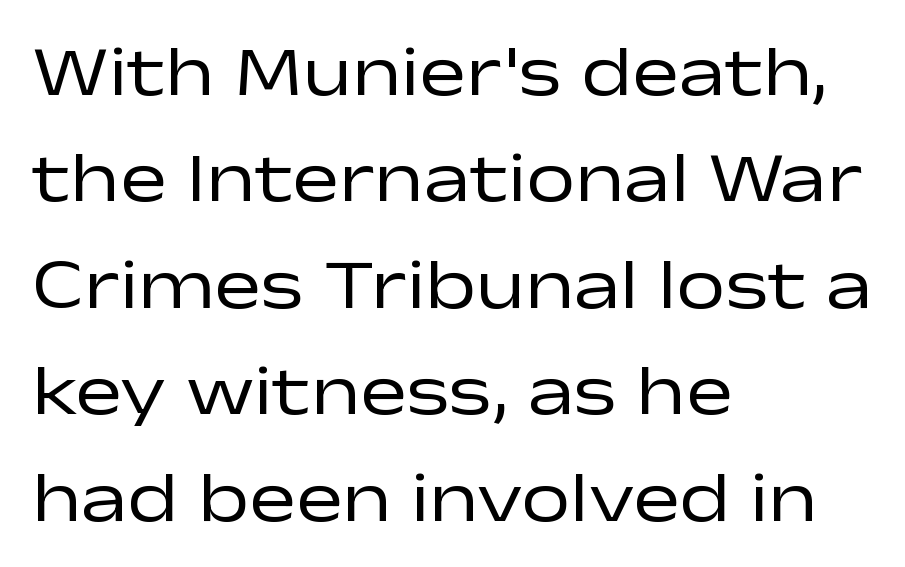
Every stem runs plumb, perpendicular to the baseline. The typeface has the unassuming heft of standard copy or less. Grotesque or geometric, the face here clearly has no serifs. Each row of text sits above clean, open space. Look at the tracking — it's just the regular setting, nothing added. The face used here is proportionally spaced, like ordinary book or web type.
